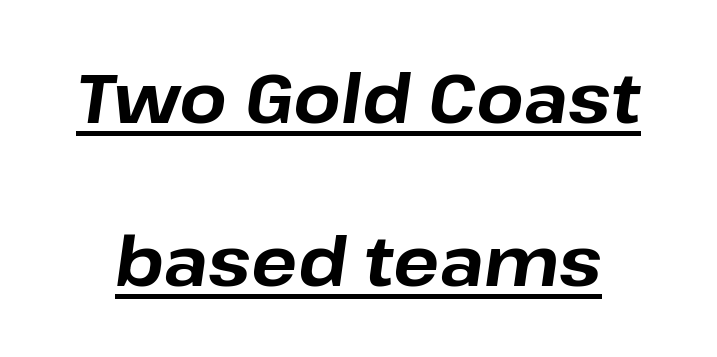
The image shows 68 px bold type, italic (leaning right); set loose line spacing (2.4x), normal letter spacing, underlined; low stroke contrast and a medium x-height.
